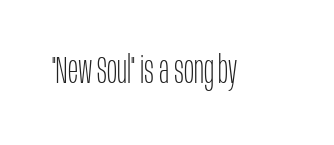
Between one letter and the next there's only the usual sliver of space. Any mark beneath the type? The region is blank. The letters look calm and open, with moderate or lighter stems. A typesetter would call this proportional, since set widths differ per character.
